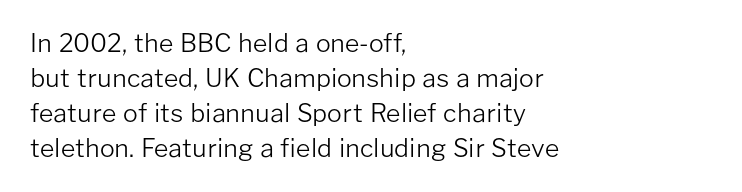
Q: Is the text bold? A: No.
Q: Is the text italic (slanted)? A: No, it is upright.
Q: Is the text underlined? A: No.
Q: How is the paragraph aligned? A: Left-aligned.
Q: Is the spacing between letters normal or unusually wide? A: Normal.
Q: Is the spacing between lines tight, normal or loose? A: Normal.
